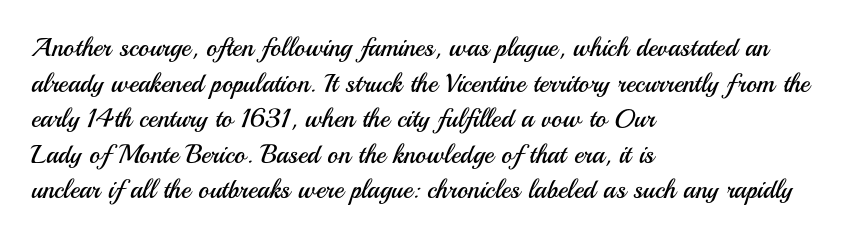
{"bold": "no", "underline": "no", "align": "left", "line_spacing": "normal", "line_spacing_ratio": 1.37, "letter_spacing": "normal", "letter_spacing_em": 0.0, "glyph_px": 26}
